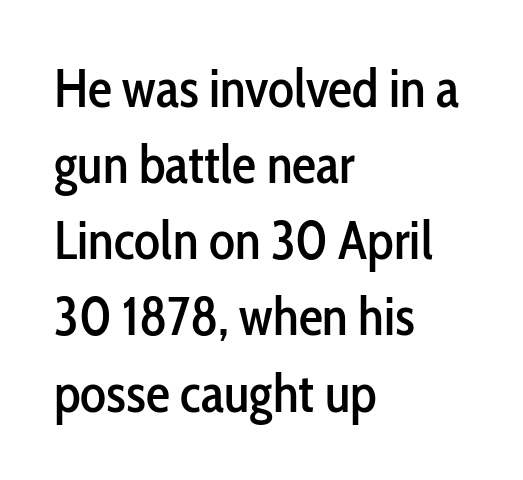
The image shows 54 px condensed sans-serif type, upright; set left-aligned, normal line spacing (1.41x), normal letter spacing, not underlined; low stroke contrast and a medium x-height.
